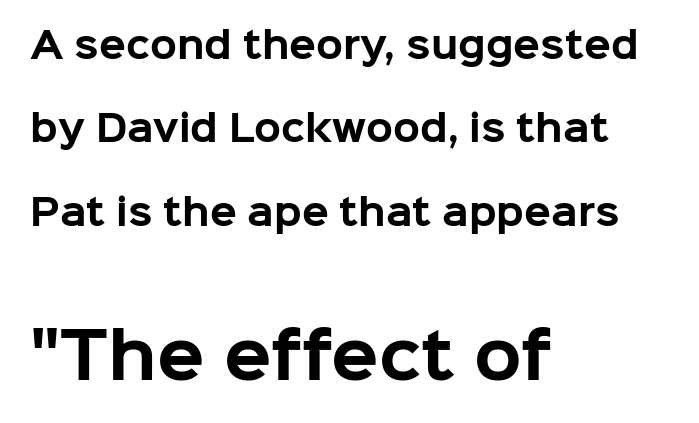
The rendering enlarges the type as you move from the upper chunk to the lower. Casual observation: everything's shoved over to the left. Each letter's strokes conclude bluntly, with no projecting serifs. Look at the stroke-to-counter ratio: heavy, a bold. There is no visible air inserted between adjacent glyphs. Varying glyph widths throughout — classic text-font behaviour.
